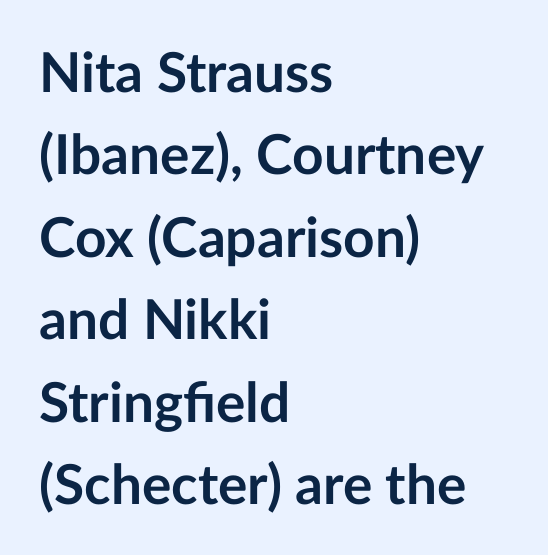
Q: Is the text bold? A: Yes.
Q: Is the text italic (slanted)? A: No, it is upright.
Q: Is the typeface a serif or a sans-serif typeface? A: Sans-serif.
Q: Is the text underlined? A: No.
Q: How is the paragraph aligned? A: Left-aligned.
Q: Is the spacing between letters normal or unusually wide? A: Normal.
Q: Is the spacing between lines tight, normal or loose? A: Normal.
Q: Width (condensed, normal, or wide)? A: Normal.
Q: Stroke contrast? A: Low.
Q: x-height? A: Medium.
Q: Monospaced? A: No.
